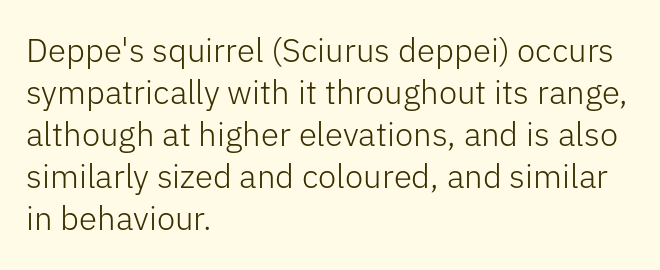
The image shows 33 px light sans-serif type, upright; set left-aligned, normal line spacing (1.27x), normal letter spacing, not underlined; low stroke contrast and a medium x-height.
